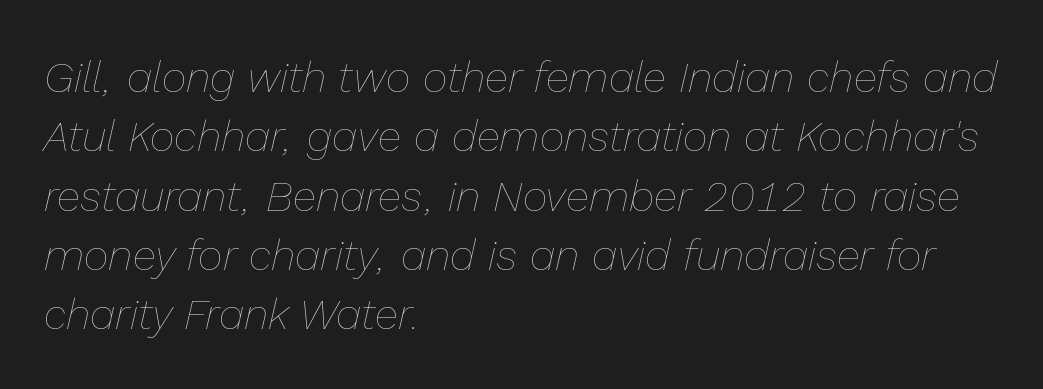
The image shows 43 px thin type, italic (leaning right); set left-aligned, normal line spacing (1.38x), normal letter spacing, not underlined; low stroke contrast and a medium x-height.
